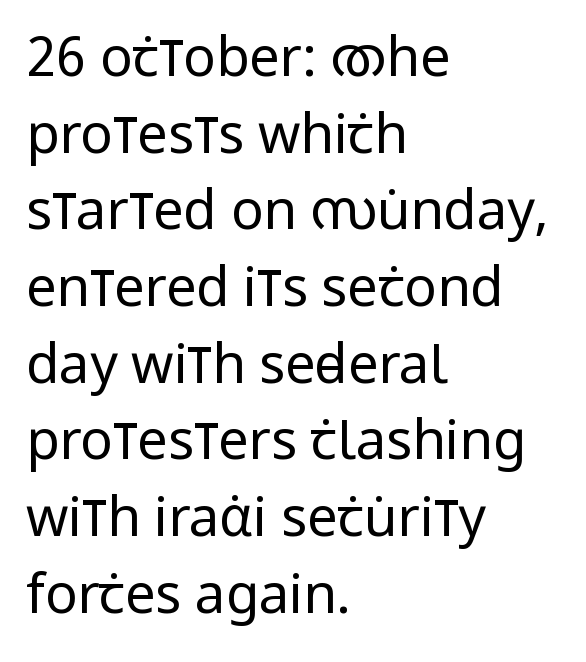
Q: Is the text bold? A: No.
Q: Is the text italic (slanted)? A: No, it is upright.
Q: Is the typeface a serif or a sans-serif typeface? A: Sans-serif.
Q: Is the text underlined? A: No.
Q: How is the paragraph aligned? A: Left-aligned.
Q: Is the spacing between letters normal or unusually wide? A: Normal.
Q: Is the spacing between lines tight, normal or loose? A: Normal.
Q: Width (condensed, normal, or wide)? A: Condensed.
Q: Stroke contrast? A: Low.
Q: x-height? A: Large.
Q: Monospaced? A: No.
